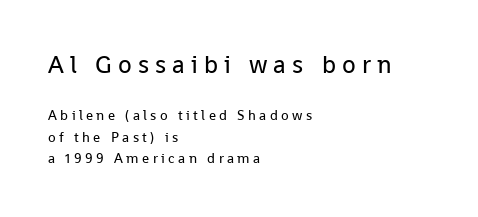
No letter is thick-stroked: the sample isn't bold. Reading down the block, your eye returns to a fixed left position each line. If you squint, the top block still reads clearly — it's the larger of the two. Regular leading. Every character sits straight up, as roman type does. Underline: absent.
